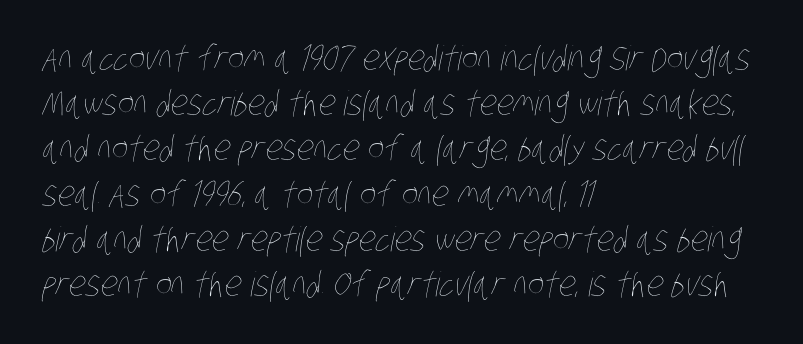
Q: Is the text bold? A: No.
Q: Is the text underlined? A: No.
Q: How is the paragraph aligned? A: Left-aligned.
Q: Is the spacing between letters normal or unusually wide? A: Normal.
Q: Is the spacing between lines tight, normal or loose? A: Normal.
Q: Width (condensed, normal, or wide)? A: Condensed.
Q: Stroke contrast? A: Low.
Q: x-height? A: Large.
Q: Monospaced? A: No.
